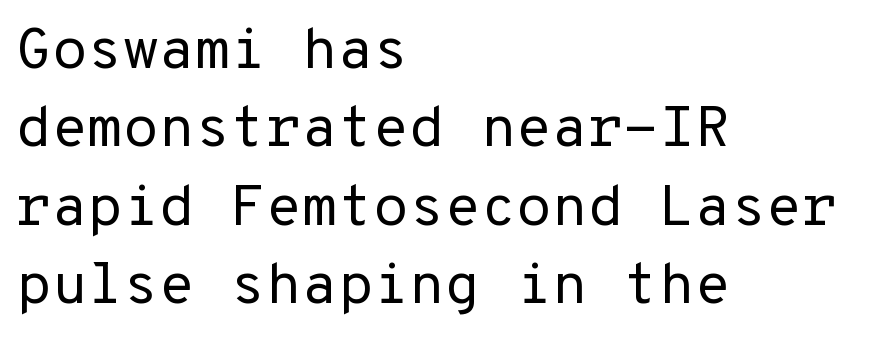
{"serif": "no", "italic": "no", "bold": "no", "weight": "regular", "width": "normal", "stroke_contrast": "low", "x_height": "medium", "monospaced": "yes", "underline": "no", "align": "left", "line_spacing": "normal", "line_spacing_ratio": 1.35, "letter_spacing": "normal", "letter_spacing_em": 0.0, "glyph_px": 58}
